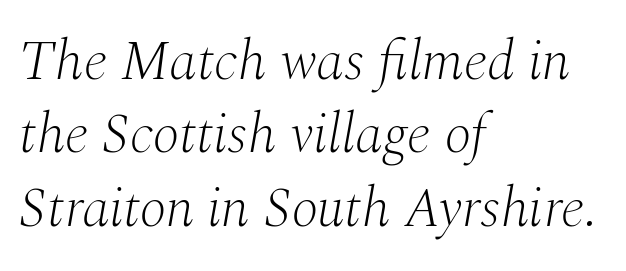
Q: Is the text bold? A: No.
Q: Is the text italic (slanted)? A: Yes, it leans right by about 10 degrees.
Q: Is the typeface a serif or a sans-serif typeface? A: Serif.
Q: Is the text underlined? A: No.
Q: How is the paragraph aligned? A: Left-aligned.
Q: Is the spacing between letters normal or unusually wide? A: Normal.
Q: Is the spacing between lines tight, normal or loose? A: Normal.
Q: Width (condensed, normal, or wide)? A: Normal.
Q: Stroke contrast? A: Medium.
Q: x-height? A: Medium.
Q: Monospaced? A: No.
